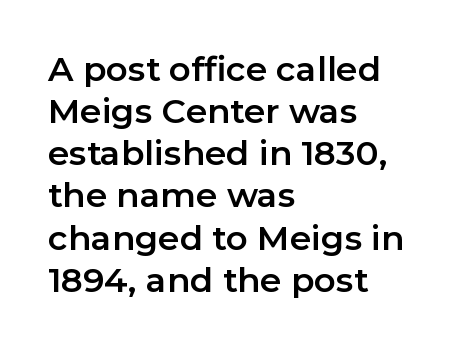
{"serif": "no", "italic": "no", "width": "normal", "stroke_contrast": "low", "x_height": "medium", "monospaced": "no", "underline": "no", "align": "left", "line_spacing_ratio": 1.24, "letter_spacing": "normal", "letter_spacing_em": 0.0, "glyph_px": 34}
